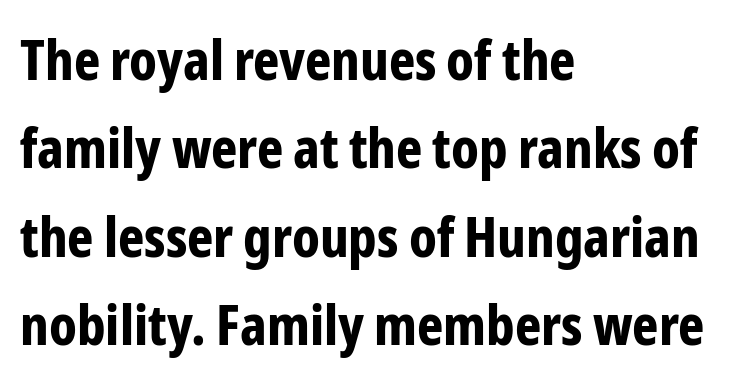
Grotesque or geometric, the face here clearly has no serifs. Students, note that the glyphs here touch the page at normal intervals. A typesetter would call this proportional, since set widths differ per character. One glance says typical: line gaps are just what's usual. The space directly below the letters is spotless. Strong, thick strokes mark this as bold type.
